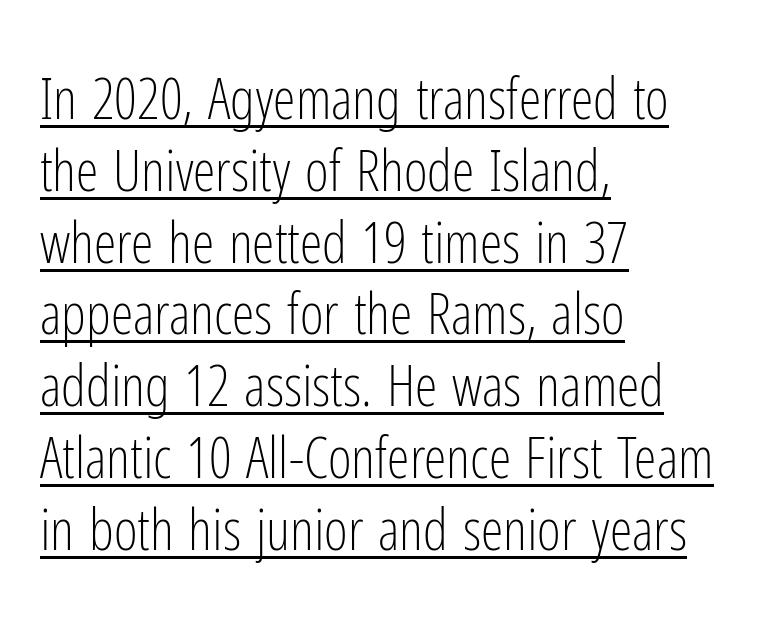
{"serif": "no", "italic": "no", "bold": "no", "weight": "light", "width": "condensed", "stroke_contrast": "low", "x_height": "medium", "monospaced": "no", "underline": "yes", "align": "left", "line_spacing": "normal", "line_spacing_ratio": 1.26, "letter_spacing": "normal", "letter_spacing_em": 0.0, "glyph_px": 57}
